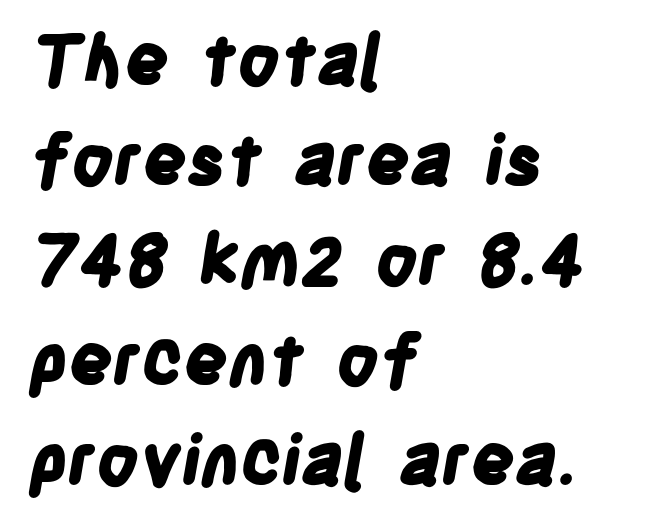
{"serif": "no", "bold": "yes", "weight": "bold", "width": "condensed", "stroke_contrast": "low", "x_height": "large", "monospaced": "no", "underline": "no", "align": "left", "line_spacing": "normal", "line_spacing_ratio": 1.45, "letter_spacing": "normal", "letter_spacing_em": 0.0, "glyph_px": 69}
